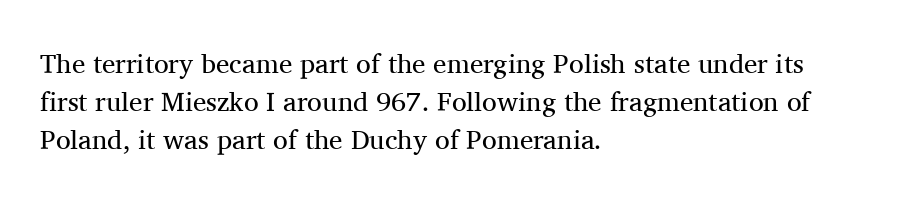
Q: Is the text bold? A: No.
Q: Is the text italic (slanted)? A: No, it is upright.
Q: Is the text underlined? A: No.
Q: How is the paragraph aligned? A: Left-aligned.
Q: Is the spacing between letters normal or unusually wide? A: Normal.
Q: Is the spacing between lines tight, normal or loose? A: Normal.
